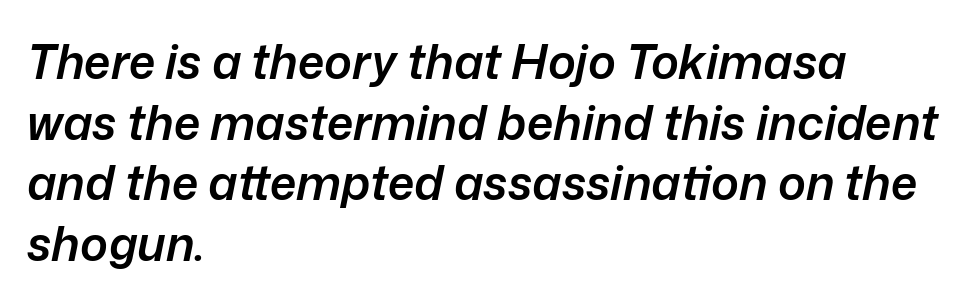
Vertically, the passage feels balanced, rows spaced as you'd expect. Typeset ragged right — the left edge is the straight one. Rendered with sloped, italic letterforms. Bold? Not quite — semibold, heavier than regular but stopping short. In terms of letterspacing, this is plain default setting. Just letters on the line, the space beneath them empty.
